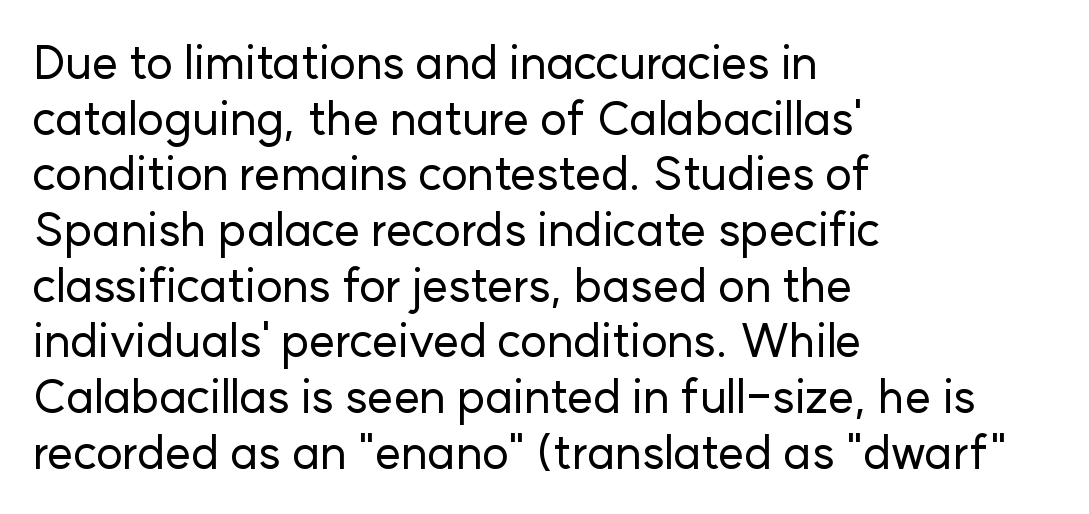
Q: Is the text italic (slanted)? A: No, it is upright.
Q: Is the typeface a serif or a sans-serif typeface? A: Sans-serif.
Q: Is the text underlined? A: No.
Q: How is the paragraph aligned? A: Left-aligned.
Q: Is the spacing between letters normal or unusually wide? A: Normal.
Q: Width (condensed, normal, or wide)? A: Normal.
Q: Stroke contrast? A: Low.
Q: x-height? A: Medium.
Q: Monospaced? A: No.
